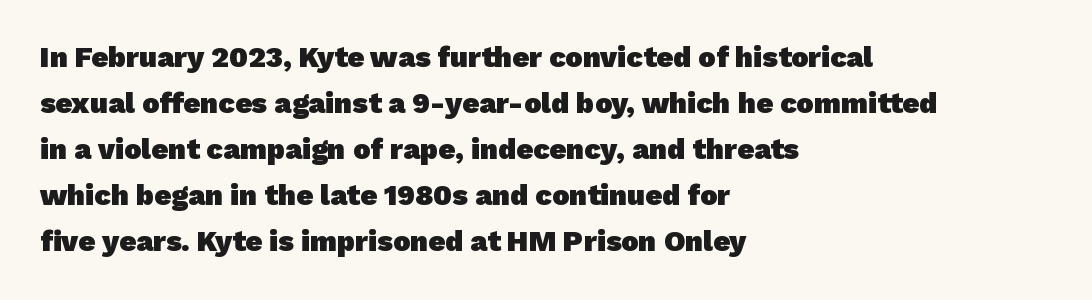
{"serif": "no", "bold": "yes", "weight": "heavy", "width": "normal", "stroke_contrast": "low", "x_height": "medium", "monospaced": "no", "underline": "no", "align": "left", "line_spacing": "normal", "line_spacing_ratio": 1.59, "letter_spacing": "normal", "letter_spacing_em": 0.0, "glyph_px": 29}
